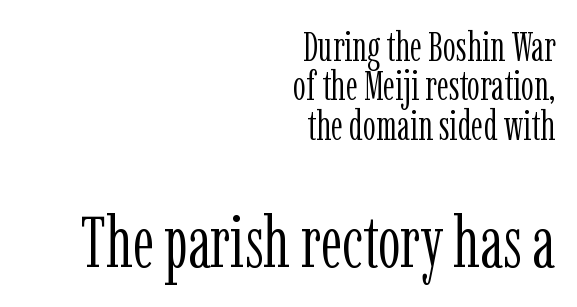
{"serif": "yes", "italic": "no", "bold": "no", "weight": "light", "width": "condensed", "stroke_contrast": "low", "x_height": "medium", "monospaced": "no", "underline": "no", "align": "right", "line_spacing": "tight", "line_spacing_ratio": 0.96, "letter_spacing": "normal", "letter_spacing_em": 0.0, "larger_block": "second", "size_ratio": 1.76, "glyph_px": 72}
